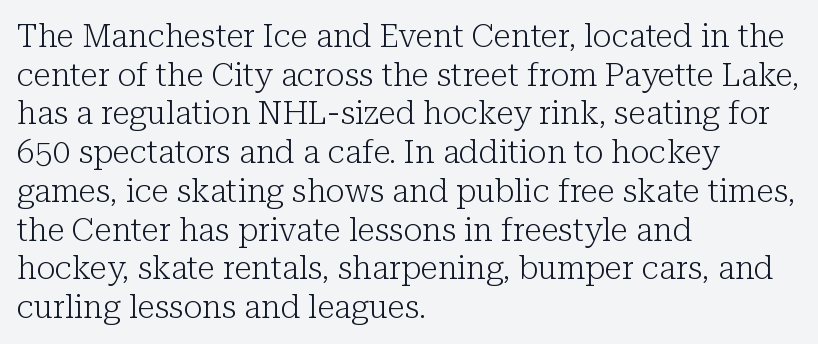
Q: Is the text bold? A: No.
Q: Is the text italic (slanted)? A: No, it is upright.
Q: Is the typeface a serif or a sans-serif typeface? A: Serif.
Q: Is the text underlined? A: No.
Q: How is the paragraph aligned? A: Left-aligned.
Q: Is the spacing between letters normal or unusually wide? A: Normal.
Q: Width (condensed, normal, or wide)? A: Normal.
Q: Stroke contrast? A: Low.
Q: x-height? A: Medium.
Q: Monospaced? A: No.
